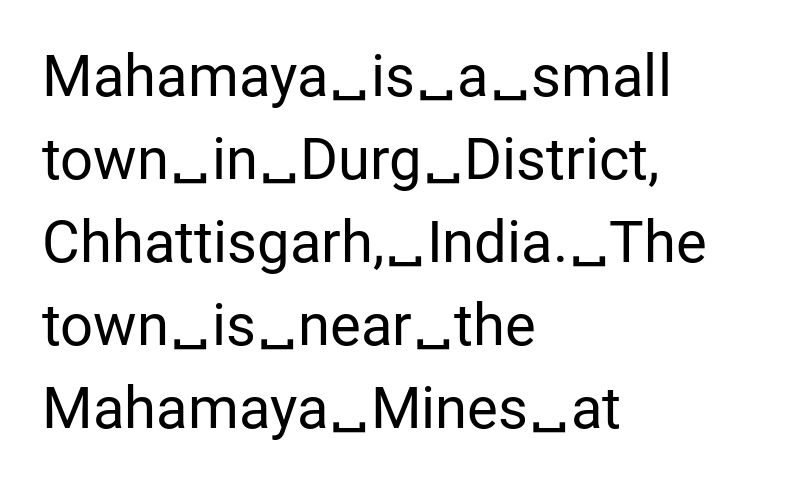
{"serif": "no", "italic": "no", "bold": "no", "weight": "regular", "width": "normal", "stroke_contrast": "low", "x_height": "medium", "monospaced": "no", "underline": "no", "align": "left", "line_spacing": "normal", "line_spacing_ratio": 1.43, "letter_spacing": "normal", "letter_spacing_em": 0.0, "glyph_px": 58}
